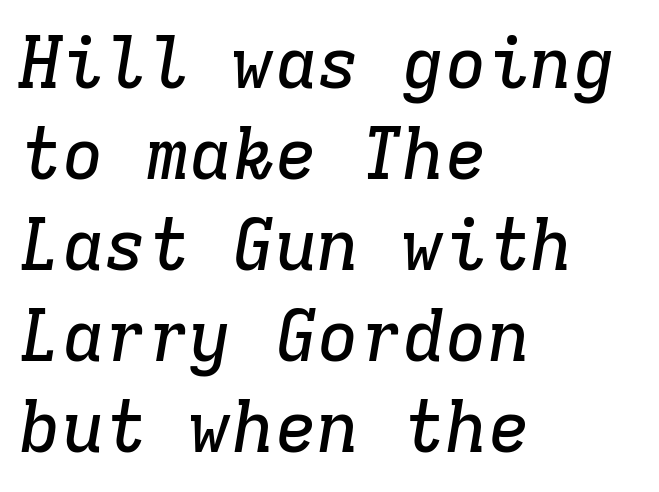
Q: Is the text italic (slanted)? A: Yes, it leans right by about 9 degrees.
Q: Is the typeface a serif or a sans-serif typeface? A: Serif.
Q: Is the text underlined? A: No.
Q: How is the paragraph aligned? A: Left-aligned.
Q: Is the spacing between letters normal or unusually wide? A: Normal.
Q: Is the spacing between lines tight, normal or loose? A: Normal.
Q: Width (condensed, normal, or wide)? A: Normal.
Q: Stroke contrast? A: Low.
Q: x-height? A: Medium.
Q: Monospaced? A: Yes.
